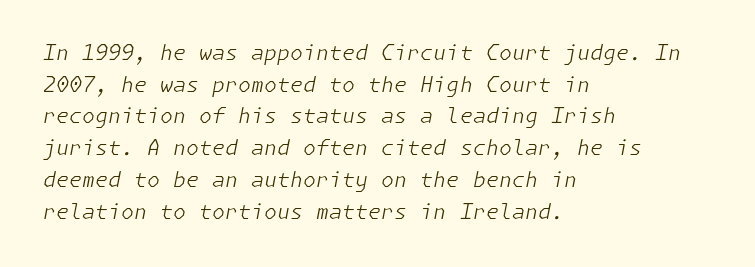
Q: Is the text bold? A: No.
Q: Is the text italic (slanted)? A: Yes, it leans right by about 11 degrees.
Q: Is the text underlined? A: No.
Q: How is the paragraph aligned? A: Left-aligned.
Q: Is the spacing between letters normal or unusually wide? A: Normal.
Q: Is the spacing between lines tight, normal or loose? A: Normal.
